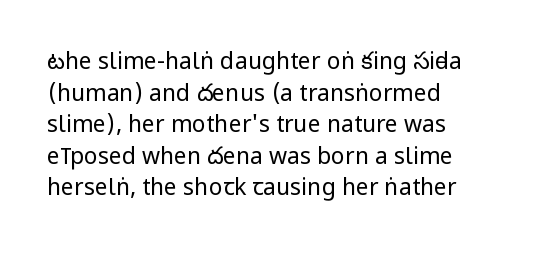
The strokes are not fattened; the text isn't bold. Beneath every word, the page is bare. Every row of glyphs begins at an identical x-position on the left. In terms of posture, this sample is upright.
